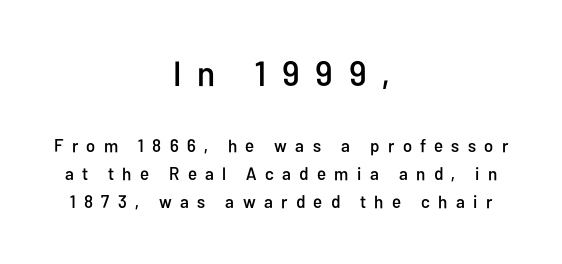
Each letter's strokes conclude bluntly, with no projecting serifs. This sample is center-justified, so both line endings float freely. Ascenders rise straight up at ninety degrees. A student would notice the top passage is typeset larger than what follows. The area under the type is left untouched. A normal amount of white space separates one row of letters from the next.
